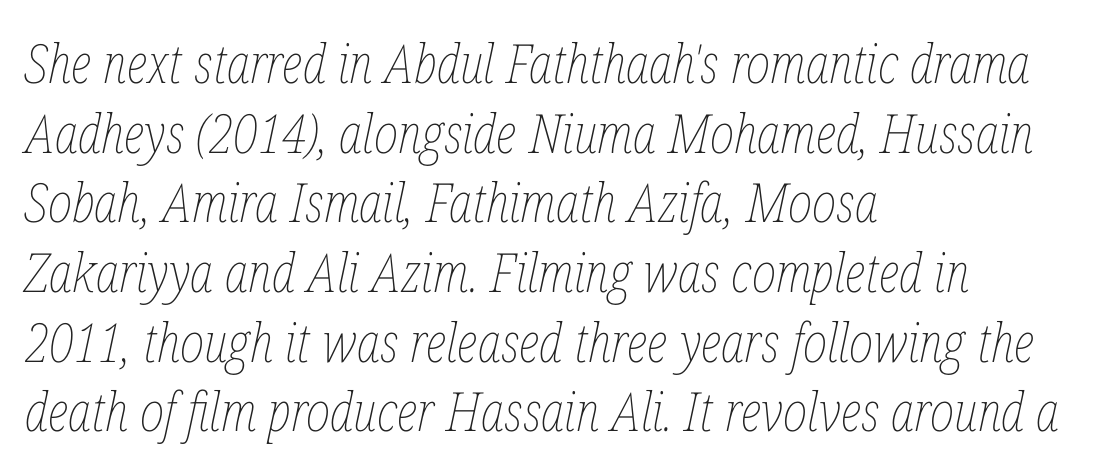
The image shows 54 px thin, condensed type, italic (leaning right); set left-aligned, normal line spacing (1.29x), normal letter spacing, not underlined; low stroke contrast and a medium x-height.
